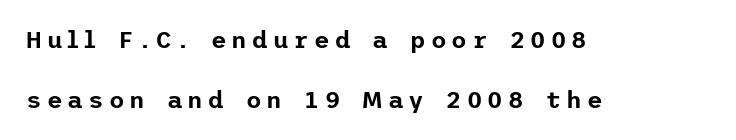
{"italic": "no", "underline": "no", "align": "left", "line_spacing": "loose", "line_spacing_ratio": 2.49, "letter_spacing": "wide", "letter_spacing_em": 0.21, "glyph_px": 24}
